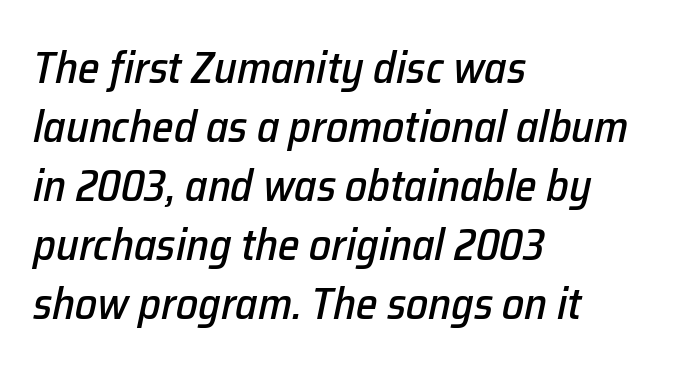
The passage shown is typed in a proportional face where columns would drift. Casual observation: everything's shoved over to the left. Leading matches the norm, producing a regular column. Is the letter spacing exaggerated? No — it looks like the ordinary default. Notice how the stems are inclined rather than vertical — that's the hallmark of italics.
